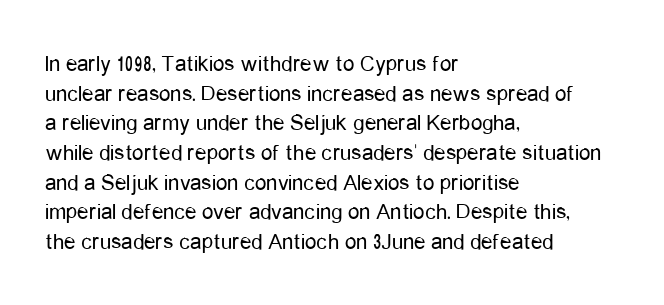
The lines sit at an ordinary, default distance from one another. The rag falls on the right side of this text block. The characters are drawn with everyday or finer stroke widths. Descender tails drop into unmarked territory.
